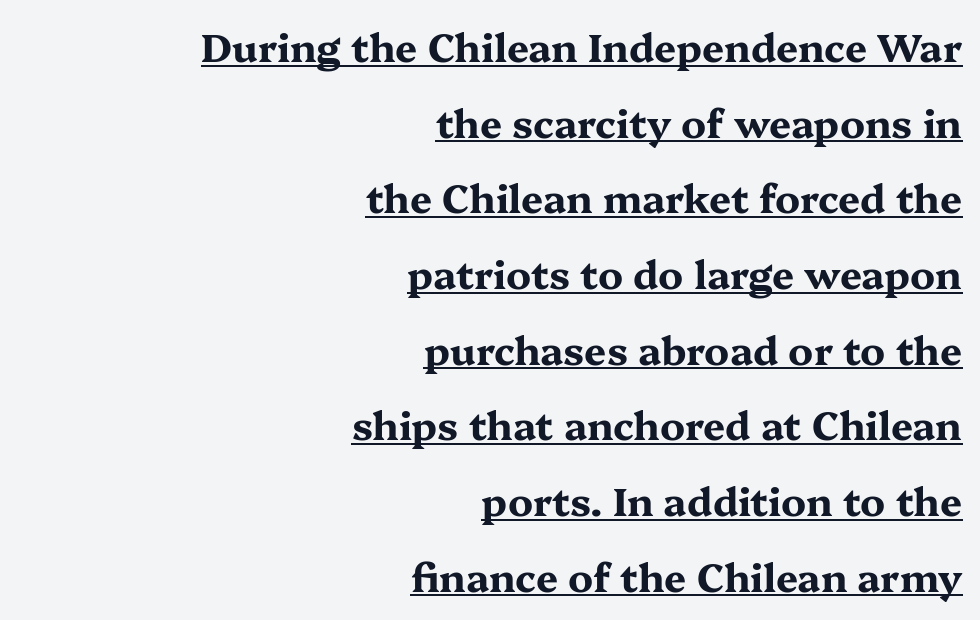
Q: Is the text bold? A: Yes.
Q: Is the text italic (slanted)? A: No, it is upright.
Q: Is the typeface a serif or a sans-serif typeface? A: Serif.
Q: Is the text underlined? A: Yes.
Q: How is the paragraph aligned? A: Right-aligned.
Q: Is the spacing between letters normal or unusually wide? A: Normal.
Q: Is the spacing between lines tight, normal or loose? A: Loose.
Q: Width (condensed, normal, or wide)? A: Wide.
Q: Stroke contrast? A: Medium.
Q: x-height? A: Medium.
Q: Monospaced? A: No.
